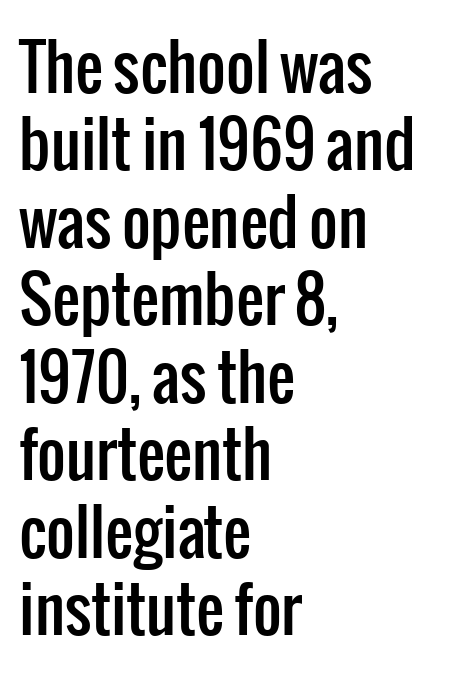
Q: Is the text italic (slanted)? A: No, it is upright.
Q: Is the typeface a serif or a sans-serif typeface? A: Sans-serif.
Q: Is the text underlined? A: No.
Q: How is the paragraph aligned? A: Left-aligned.
Q: Is the spacing between letters normal or unusually wide? A: Normal.
Q: Is the spacing between lines tight, normal or loose? A: Normal.
Q: Width (condensed, normal, or wide)? A: Condensed.
Q: Stroke contrast? A: Low.
Q: x-height? A: Medium.
Q: Monospaced? A: No.
